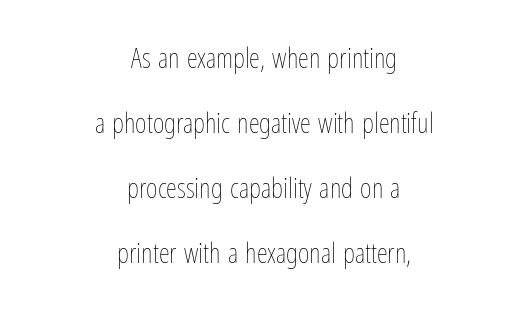
{"italic": "no", "bold": "no", "weight": "thin", "width": "condensed", "stroke_contrast": "low", "x_height": "medium", "monospaced": "no", "underline": "no", "align": "center", "line_spacing": "loose", "line_spacing_ratio": 2.32, "letter_spacing": "normal", "letter_spacing_em": 0.0, "glyph_px": 28}
